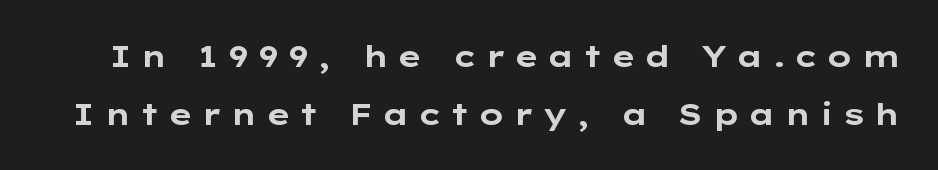
The face used here has the dense, thick strokes of a bold. The face used here is proportionally spaced, like ordinary book or web type. This sample trades compactness for vertical openness between lines. Do the letters lean? They stand straight. This is sans-serif lettering, the kind often seen on screens and signage. The gaps between neighbouring characters are conspicuously large.
